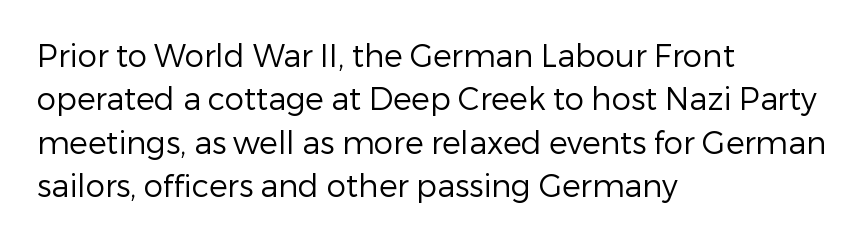
Q: Is the text bold? A: No.
Q: Is the text italic (slanted)? A: No, it is upright.
Q: Is the typeface a serif or a sans-serif typeface? A: Sans-serif.
Q: Is the text underlined? A: No.
Q: How is the paragraph aligned? A: Left-aligned.
Q: Is the spacing between letters normal or unusually wide? A: Normal.
Q: Is the spacing between lines tight, normal or loose? A: Normal.
Q: Width (condensed, normal, or wide)? A: Normal.
Q: Stroke contrast? A: Low.
Q: x-height? A: Medium.
Q: Monospaced? A: No.
